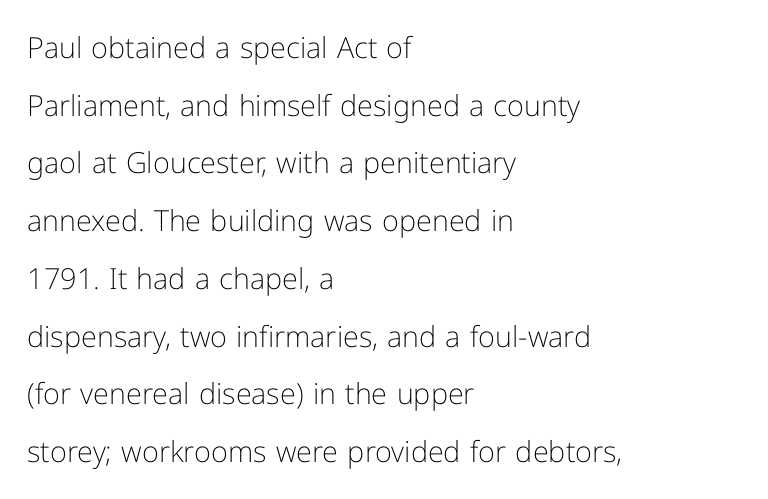
One-word summary of the alignment: left. Spacing between characters is what you'd get straight out of the box. The letters advance in unequal steps, a hallmark of proportional type. The characters display no serif detailing; their extremities are plain.
